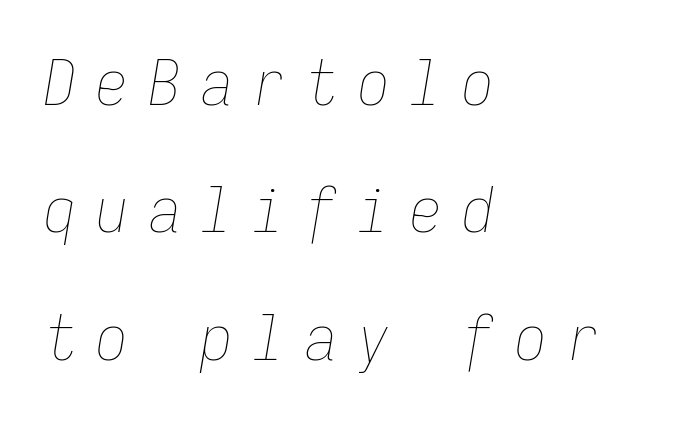
These lines were composed using italics. Substantial extra tracking has been applied to these lines. Stems here are at most as thick as an everyday book face. What's the leading like? Stretched, with rows far apart. Note the uniform advance width — an 'i' takes as much space as an 'm'. A student would call this left alignment; a typographer would say flush left, rag right.
